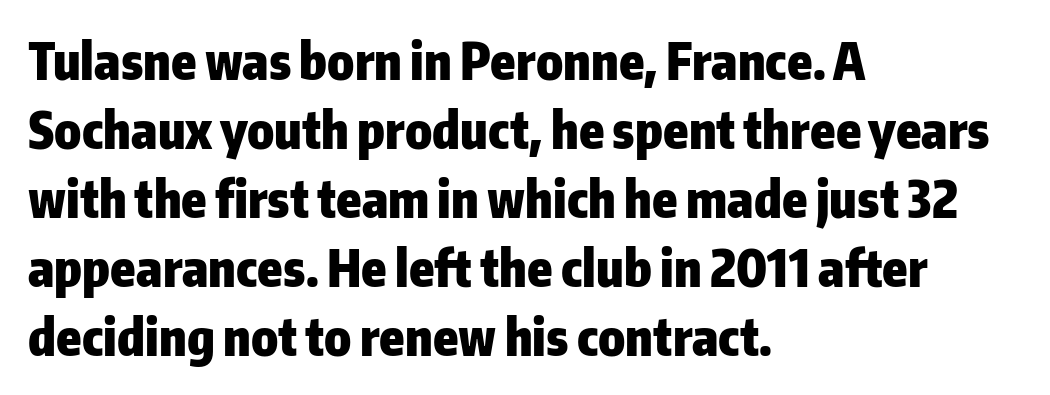
Casual observation: everything's shoved over to the left. Descenders hang freely into open space. Notice how thick the strokes are: this is what a full bold looks like. The letterforms sit shoulder to shoulder at normal distance. Posture: vertical.
